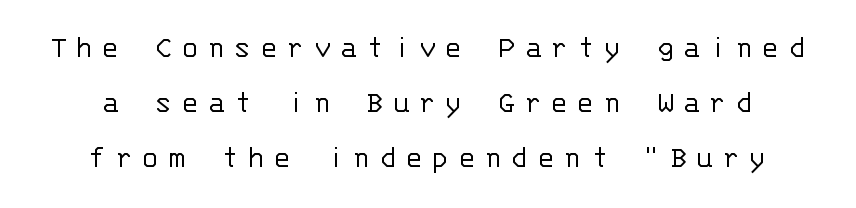
{"serif": "no", "italic": "no", "bold": "no", "weight": "light", "width": "normal", "stroke_contrast": "low", "x_height": "large", "monospaced": "yes", "underline": "no", "line_spacing": "normal", "line_spacing_ratio": 1.67, "letter_spacing": "wide", "letter_spacing_em": 0.26, "glyph_px": 33}
